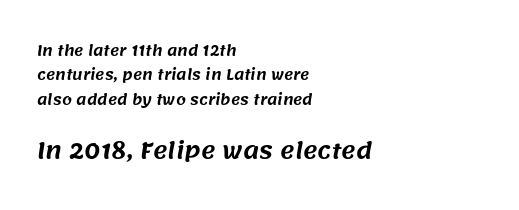
{"underline": "no", "align": "left", "line_spacing_ratio": 1.74, "letter_spacing": "normal", "letter_spacing_em": 0.0, "larger_block": "second", "size_ratio": 1.57, "glyph_px": 22}
